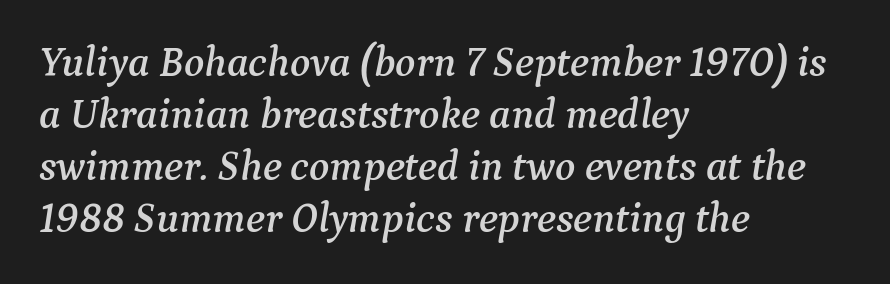
There's an unmistakable incline to the writing here. The face used here is rendered with its standard letterfit. Each row of text sits above clean, open space. These lines are composed in type with serifs.
